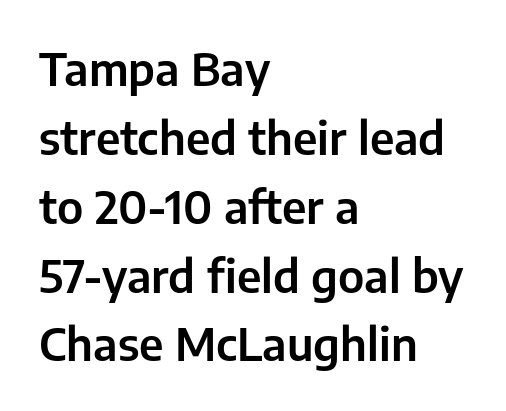
Q: Is the text italic (slanted)? A: No, it is upright.
Q: Is the typeface a serif or a sans-serif typeface? A: Sans-serif.
Q: Is the text underlined? A: No.
Q: How is the paragraph aligned? A: Left-aligned.
Q: Is the spacing between letters normal or unusually wide? A: Normal.
Q: Is the spacing between lines tight, normal or loose? A: Normal.
Q: Width (condensed, normal, or wide)? A: Normal.
Q: Stroke contrast? A: Low.
Q: x-height? A: Medium.
Q: Monospaced? A: No.
